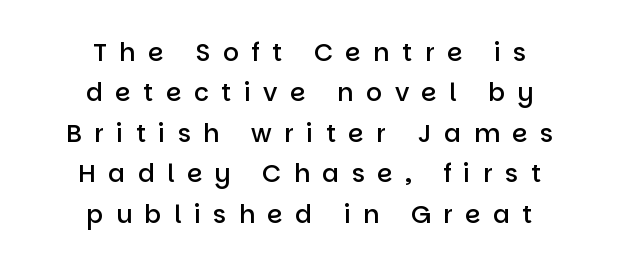
You can tell it's not italic because the verticals are truly vertical. Substantial extra tracking has been applied to these lines. How would I describe the line gaps? Plain and ordinary. Neither beginnings nor endings align; midpoints do.
